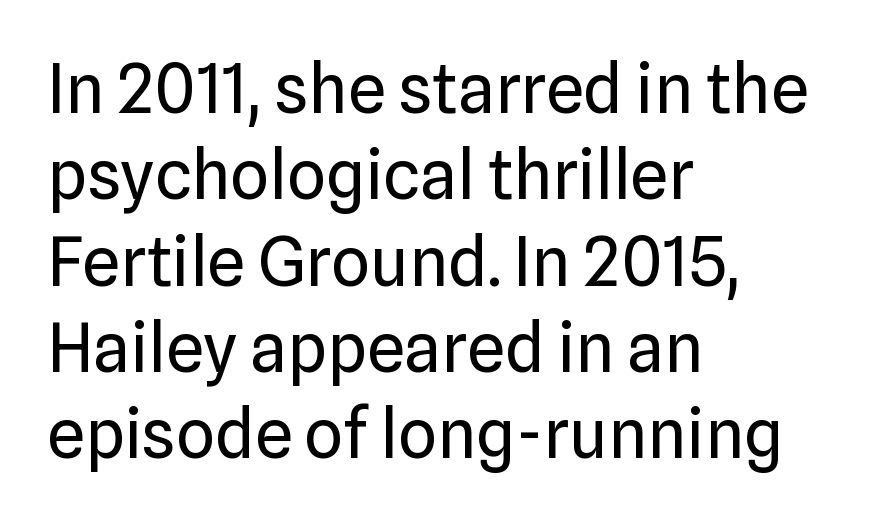
Q: Is the text bold? A: No.
Q: Is the text italic (slanted)? A: No, it is upright.
Q: Is the typeface a serif or a sans-serif typeface? A: Sans-serif.
Q: Is the text underlined? A: No.
Q: How is the paragraph aligned? A: Left-aligned.
Q: Is the spacing between letters normal or unusually wide? A: Normal.
Q: Is the spacing between lines tight, normal or loose? A: Normal.
Q: Width (condensed, normal, or wide)? A: Normal.
Q: Stroke contrast? A: Low.
Q: x-height? A: Medium.
Q: Monospaced? A: No.
